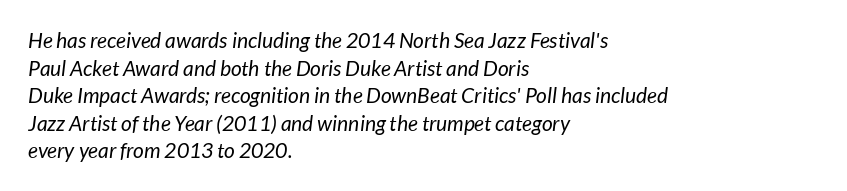
{"bold": "no", "underline": "no", "align": "left", "line_spacing": "normal", "line_spacing_ratio": 1.31, "letter_spacing": "normal", "letter_spacing_em": 0.0, "glyph_px": 21}
